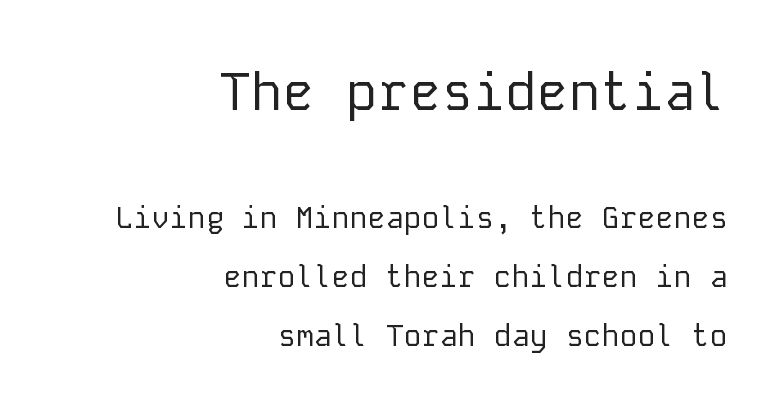
{"serif": "no", "italic": "no", "bold": "no", "weight": "regular", "width": "normal", "stroke_contrast": "low", "x_height": "medium", "monospaced": "yes", "underline": "no", "align": "right", "line_spacing": "loose", "line_spacing_ratio": 1.97, "letter_spacing": "normal", "letter_spacing_em": 0.0, "larger_block": "first", "size_ratio": 1.77, "glyph_px": 53}
